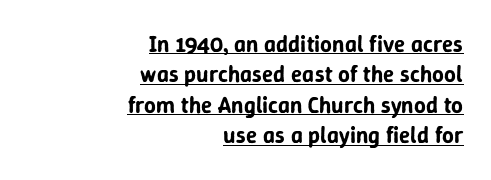
Characters remain perfectly vertical along every line. The horizontal fit of the characters is conventional and even. Regular leading. Notice how the passage keeps a crisp vertical edge on the right only. Caption: lettering with a line underneath.
